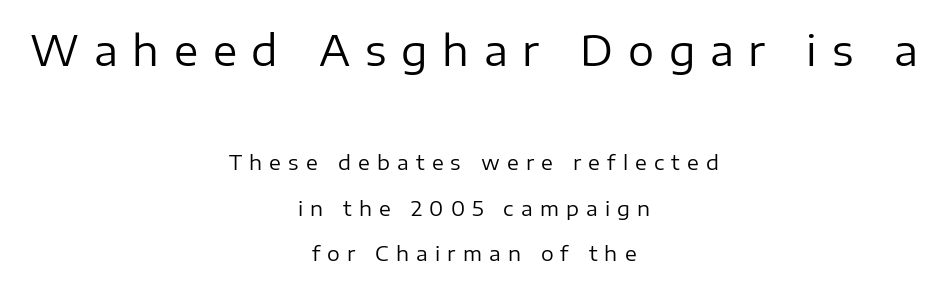
Q: Is the text bold? A: No.
Q: Is the text italic (slanted)? A: No, it is upright.
Q: Is the typeface a serif or a sans-serif typeface? A: Sans-serif.
Q: Is the text underlined? A: No.
Q: How is the paragraph aligned? A: Centered.
Q: Is the spacing between letters normal or unusually wide? A: Unusually wide.
Q: Is the spacing between lines tight, normal or loose? A: Loose.
Q: Which block of text is set in a larger size, the first (top) or the second (bottom)? A: The first (top) one.
Q: Width (condensed, normal, or wide)? A: Normal.
Q: Stroke contrast? A: Low.
Q: x-height? A: Medium.
Q: Monospaced? A: No.
